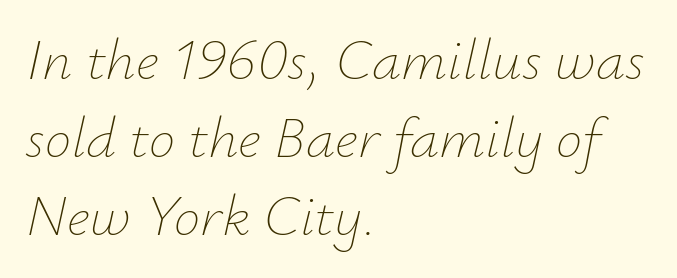
Q: Is the text bold? A: No.
Q: Is the text italic (slanted)? A: Yes, it leans right by about 12 degrees.
Q: Is the text underlined? A: No.
Q: How is the paragraph aligned? A: Left-aligned.
Q: Is the spacing between letters normal or unusually wide? A: Normal.
Q: Is the spacing between lines tight, normal or loose? A: Normal.
Q: Width (condensed, normal, or wide)? A: Normal.
Q: Stroke contrast? A: Low.
Q: x-height? A: Small.
Q: Monospaced? A: No.
